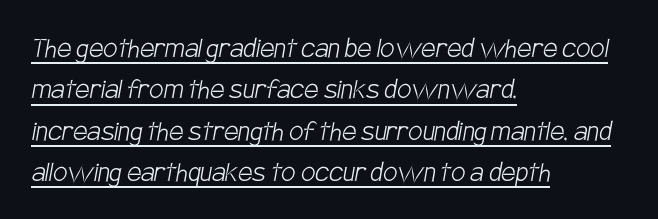
Nobody touched the tracking dial on this one. The passage shown is not bold in any degree. You can see a thin bar hugging the bottom of the glyphs. A student would call this left alignment; a typographer would say flush left, rag right.
